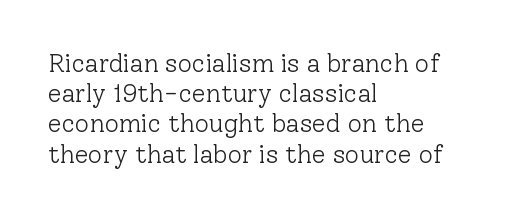
The image shows 25 px text type, upright; set left-aligned, line spacing 1.21x, normal letter spacing, not underlined.
